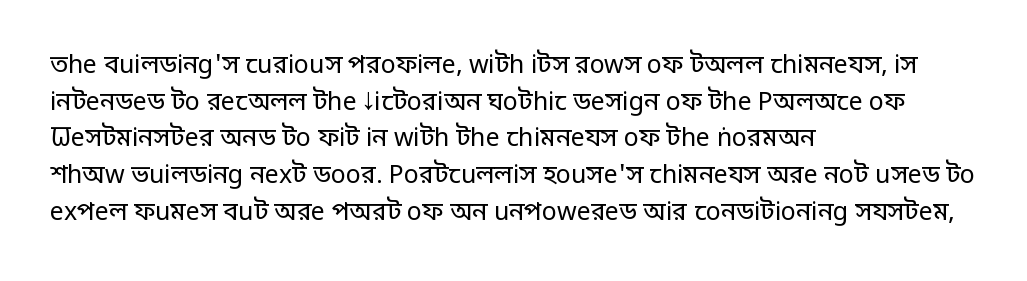
The image shows 25 px text type, upright; set left-aligned, normal line spacing (1.47x), normal letter spacing, not underlined.
